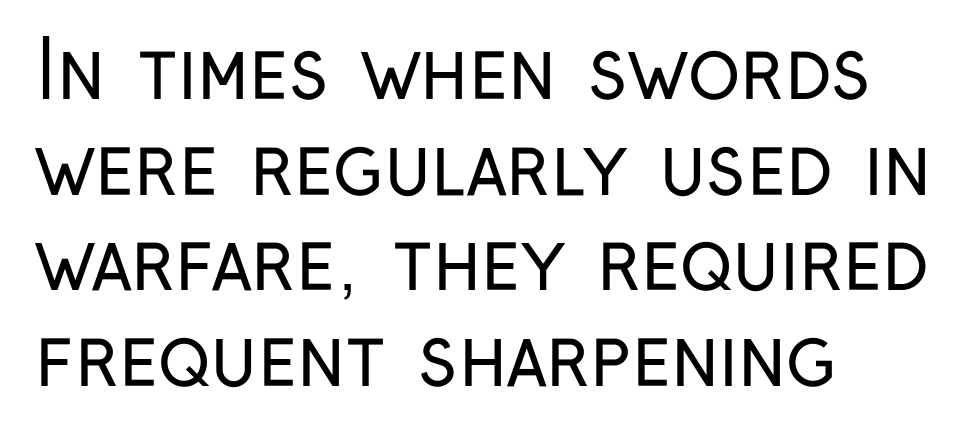
The image shows 79 px regular-weight, condensed sans-serif type, upright; set left-aligned, line spacing 1.21x, normal letter spacing, not underlined; low stroke contrast and a medium x-height.
